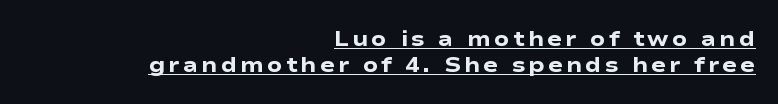
Q: Is the text bold? A: Yes.
Q: Is the text italic (slanted)? A: No, it is upright.
Q: Is the text underlined? A: Yes.
Q: How is the paragraph aligned? A: Right-aligned.
